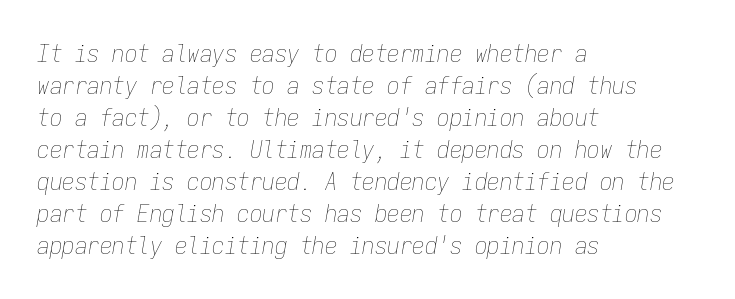
Q: Is the text bold? A: No.
Q: Is the text italic (slanted)? A: Yes, it leans right by about 9 degrees.
Q: Is the text underlined? A: No.
Q: How is the paragraph aligned? A: Left-aligned.
Q: Is the spacing between letters normal or unusually wide? A: Normal.
Q: Is the spacing between lines tight, normal or loose? A: Normal.
